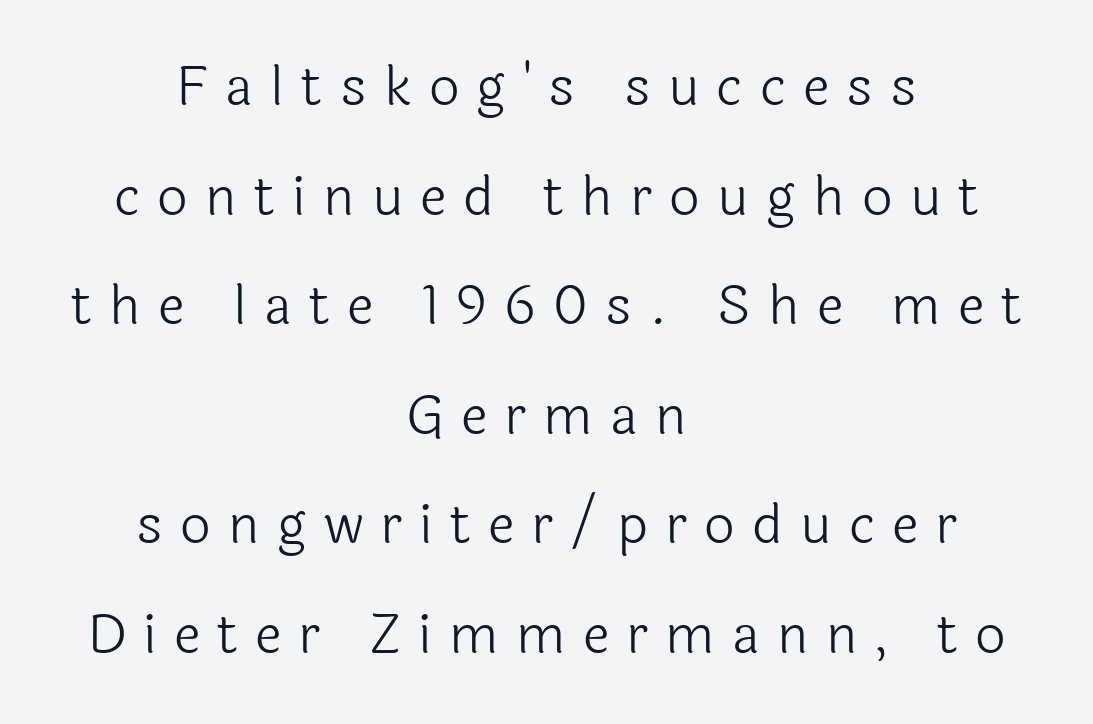
Q: Is the text bold? A: No.
Q: Is the text italic (slanted)? A: No, it is upright.
Q: Is the typeface a serif or a sans-serif typeface? A: Sans-serif.
Q: Is the text underlined? A: No.
Q: How is the paragraph aligned? A: Centered.
Q: Is the spacing between letters normal or unusually wide? A: Unusually wide.
Q: Is the spacing between lines tight, normal or loose? A: Loose.
Q: Width (condensed, normal, or wide)? A: Normal.
Q: x-height? A: Medium.
Q: Monospaced? A: No.
